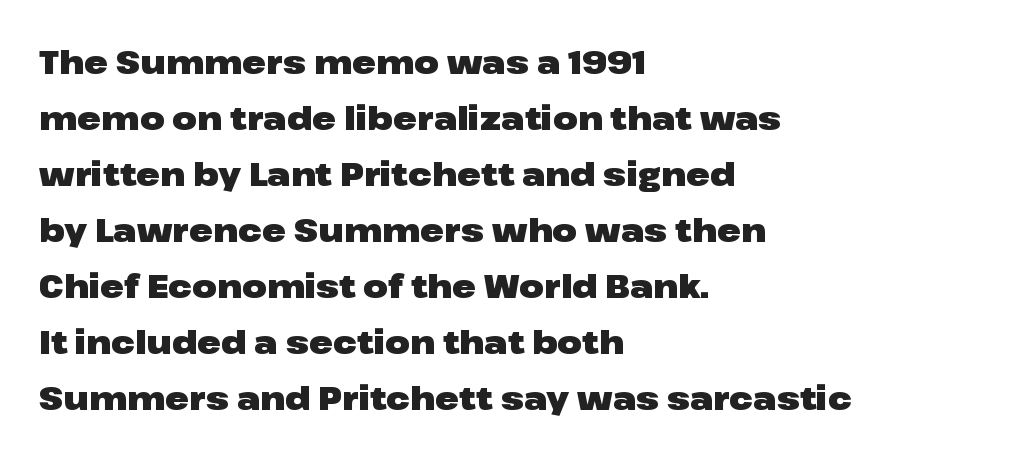
The typesetter chose a ragged-right arrangement here. Heavy-handed strokes throughout: this text is bold. Underlining? Definitely not there. Students, note that the glyphs here touch the page at normal intervals.
